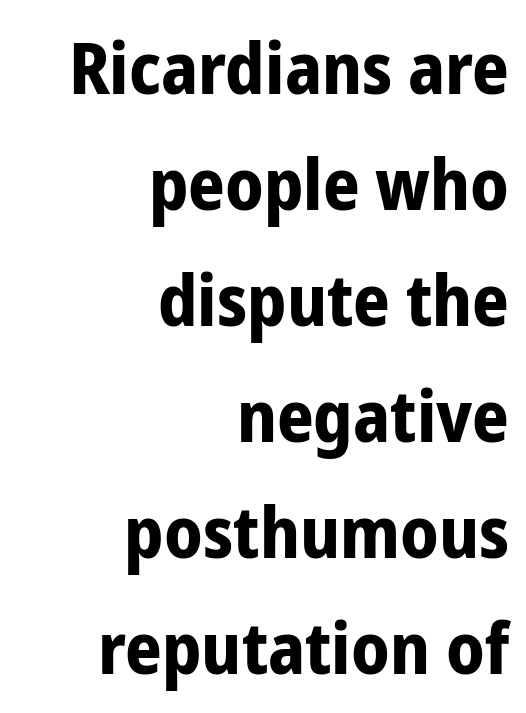
Varying glyph widths throughout — classic text-font behaviour. Grotesque or geometric, the face here clearly has no serifs. Between one letter and the next there's only the usual sliver of space. Tall strokes in this sample are plumb rather than angled. Teacher's note: observe the even right margin — that is flush-right alignment. Weight check: bold — yes, fully.
